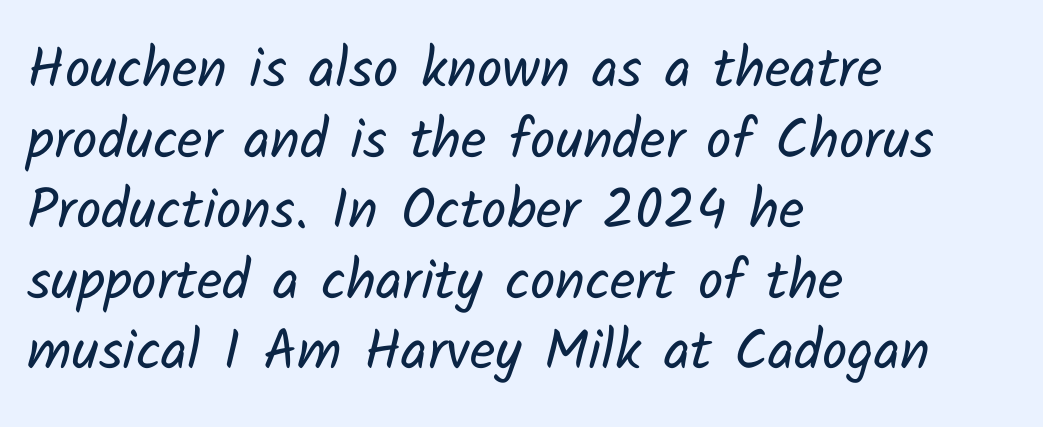
The image shows 56 px regular-weight sans-serif type; set left-aligned, normal line spacing (1.26x), normal letter spacing, not underlined; low stroke contrast and a medium x-height.
